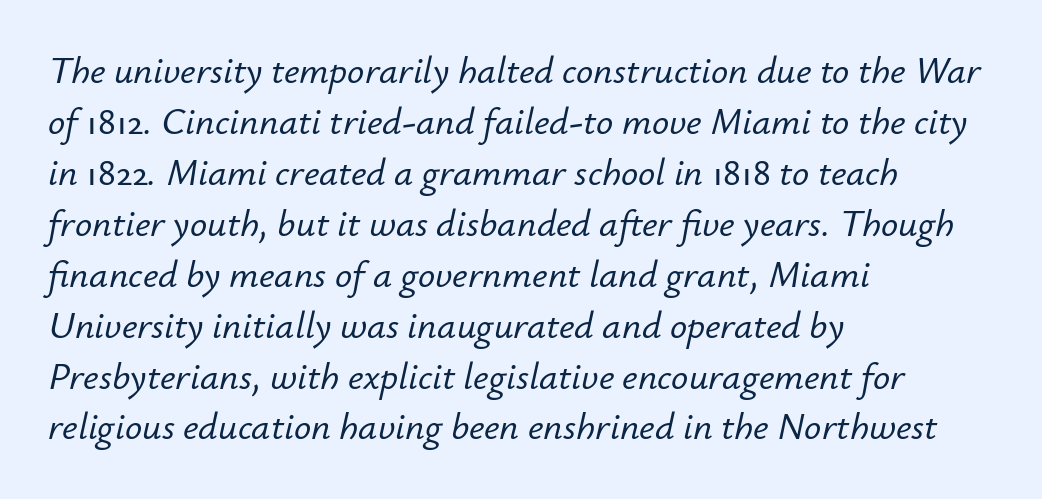
Between one letter and the next there's only the usual sliver of space. Quick note: italic. Here the designer chose a conventional face with non-uniform glyph widths. Is there much room between lines? A standard amount, neither cramped nor airy.
